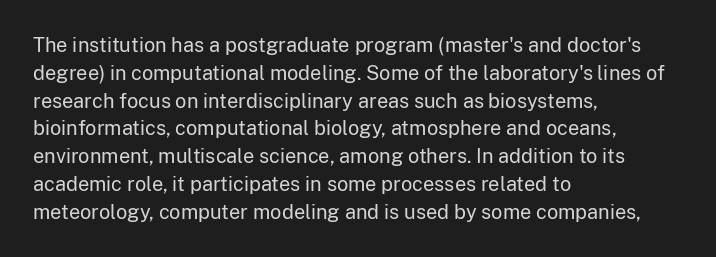
The image shows 20 px text type, upright; set left-aligned, normal line spacing (1.39x), normal letter spacing, not underlined.
